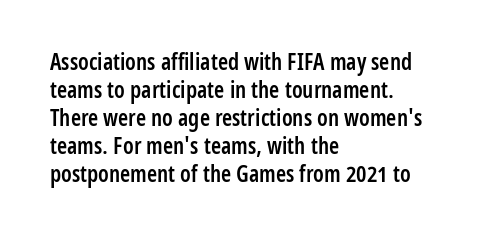
Alignment: flush left. Short note: letters normally spaced. The space directly below the letters is spotless. It's the straight-up-and-down kind of type. Stroke thickness is moderately raised; the sample reads as semibold.
